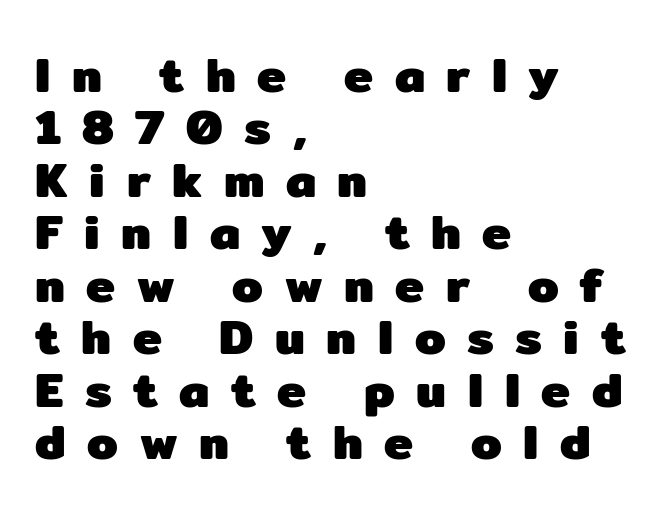
The image shows 49 px heavy sans-serif type, upright; set left-aligned, tight line spacing (1.07x), unusually wide letter spacing (+0.44 em), not underlined; low stroke contrast and a medium x-height.
